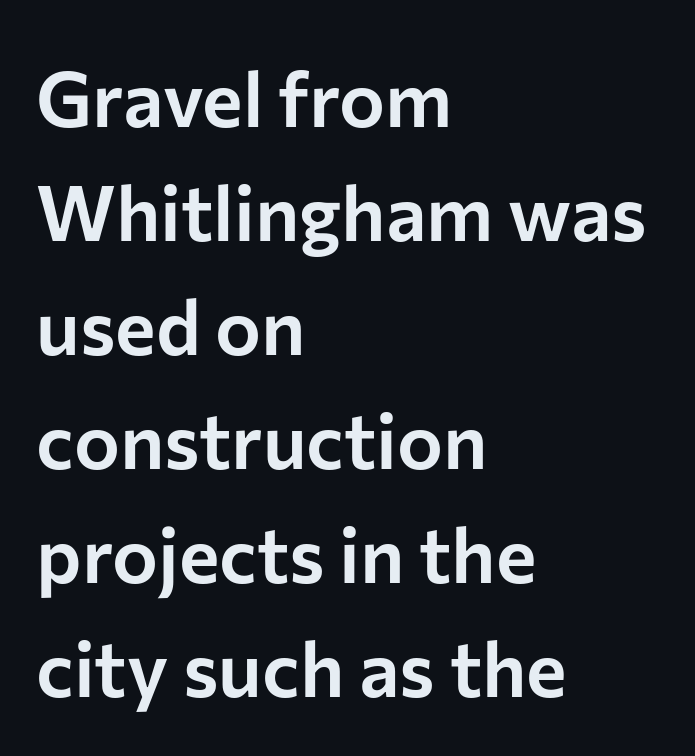
Q: Is the text italic (slanted)? A: No, it is upright.
Q: Is the typeface a serif or a sans-serif typeface? A: Sans-serif.
Q: Is the text underlined? A: No.
Q: How is the paragraph aligned? A: Left-aligned.
Q: Is the spacing between letters normal or unusually wide? A: Normal.
Q: Is the spacing between lines tight, normal or loose? A: Normal.
Q: Width (condensed, normal, or wide)? A: Normal.
Q: Stroke contrast? A: Low.
Q: x-height? A: Medium.
Q: Monospaced? A: No.
